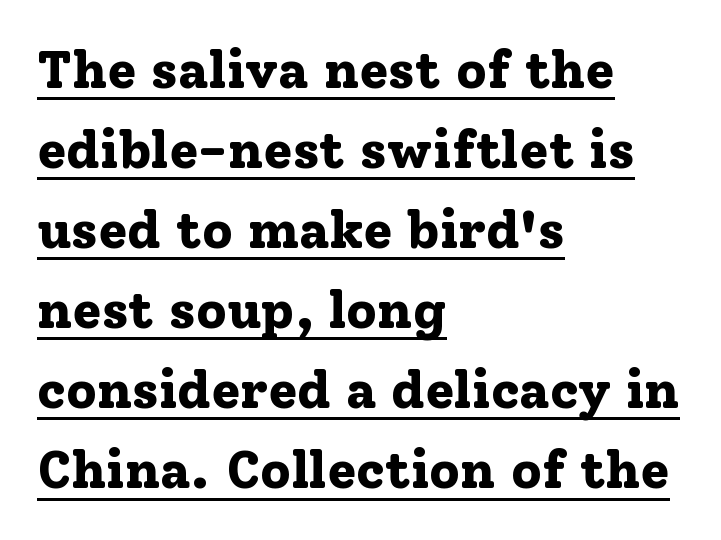
The image shows 53 px bold serif type, upright; set left-aligned, normal line spacing (1.51x), normal letter spacing, underlined; low stroke contrast and a medium x-height.
